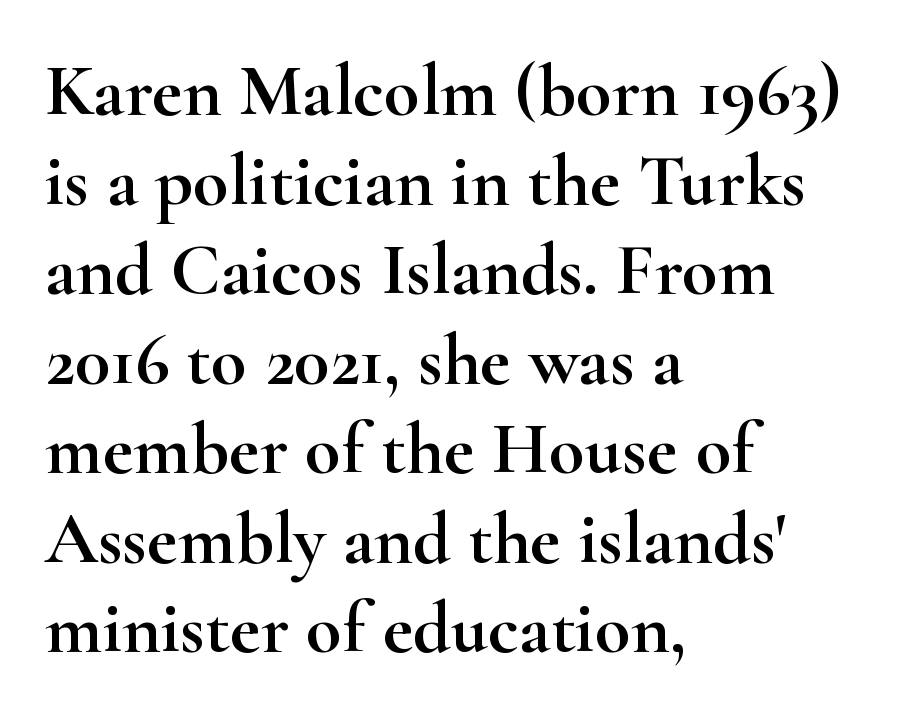
The image shows 74 px wide serif type, upright; set left-aligned, line spacing 1.21x, normal letter spacing, not underlined; high stroke contrast and a small x-height.
